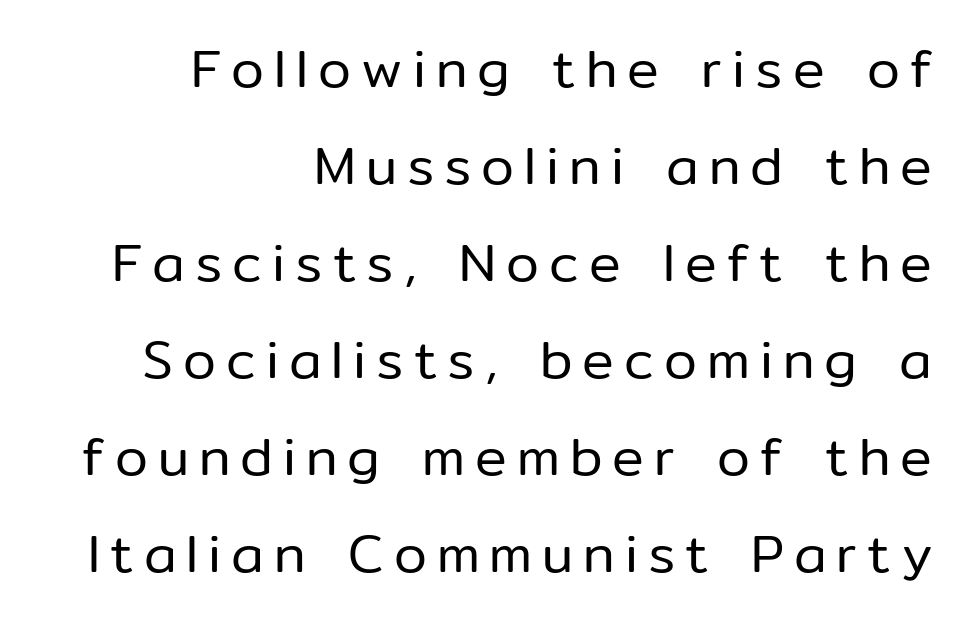
Q: Is the text bold? A: No.
Q: Is the text italic (slanted)? A: No, it is upright.
Q: Is the typeface a serif or a sans-serif typeface? A: Sans-serif.
Q: Is the text underlined? A: No.
Q: How is the paragraph aligned? A: Right-aligned.
Q: Width (condensed, normal, or wide)? A: Normal.
Q: Stroke contrast? A: Low.
Q: x-height? A: Medium.
Q: Monospaced? A: No.
